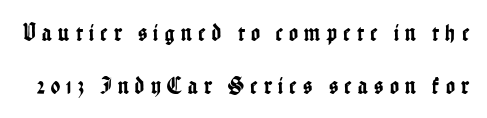
The passage shown stacks its lines with a broad gap. Short note: letters widely spaced. Underline: absent. Rendered with straight, roman letterforms.
